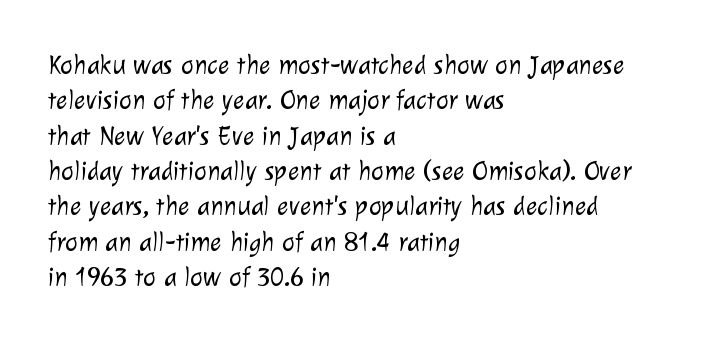
Q: Is the text bold? A: No.
Q: Is the text underlined? A: No.
Q: How is the paragraph aligned? A: Left-aligned.
Q: Is the spacing between letters normal or unusually wide? A: Normal.
Q: Is the spacing between lines tight, normal or loose? A: Normal.
